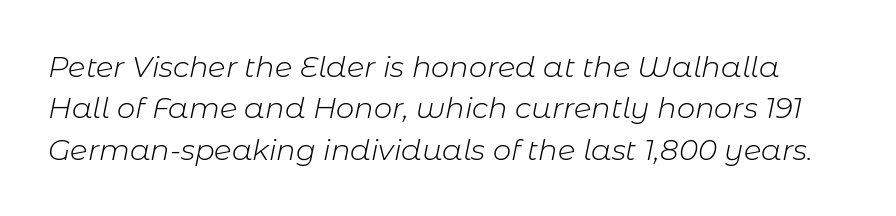
The image shows 29 px light type, italic (leaning right); set normal line spacing (1.43x), normal letter spacing, not underlined; low stroke contrast and a medium x-height.
